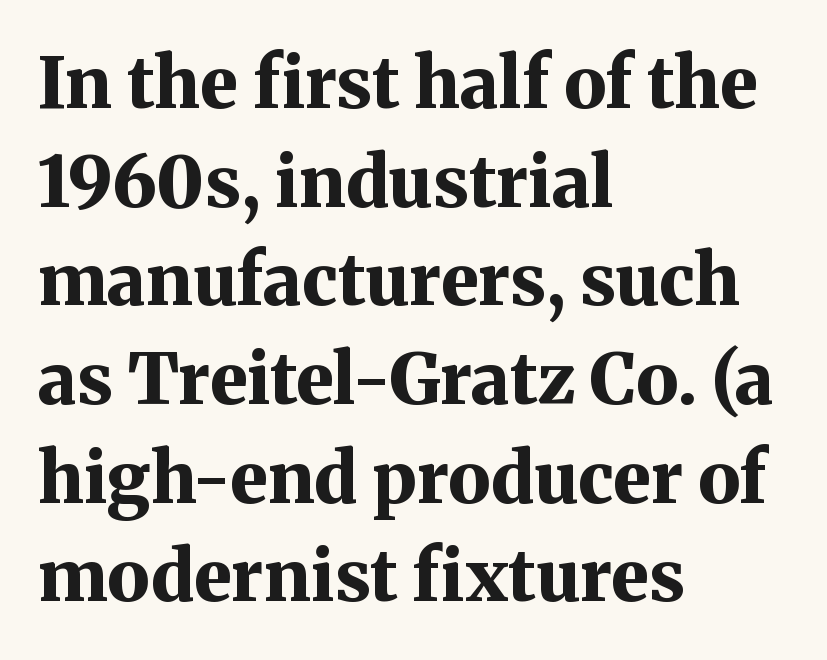
These lines keep a tight, regular rhythm from letter to letter. Proportional: the letters do not fall into vertical columns. The lines sit at an ordinary, default distance from one another. The letters carry serifs — small finishing strokes at the ends of their stems. A classic flush-left, rag-right setting is used for this passage.
